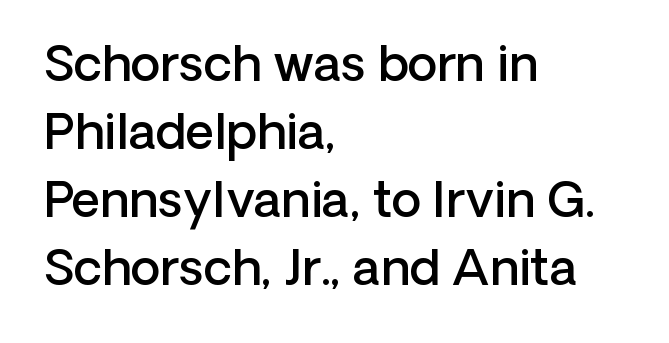
{"serif": "no", "italic": "no", "bold": "semi", "weight": "semibold", "width": "normal", "stroke_contrast": "low", "x_height": "medium", "monospaced": "no", "underline": "no", "align": "left", "line_spacing": "normal", "line_spacing_ratio": 1.39, "letter_spacing": "normal", "letter_spacing_em": 0.0, "glyph_px": 49}
